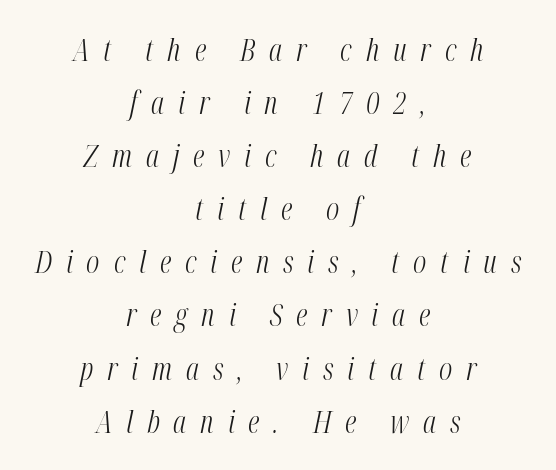
Anything drawn beneath the words? Only blank space. The passage shown is typed in a proportional face where columns would drift. Here the glyphs are tracked loosely, breaking word shapes into spaced letters. The passage shown leans; its letterforms are oblique. Heaviness? Minimal to ordinary, like unemphasized prose. Reading down the block, each line starts at a different indent, mirrored at its end.
